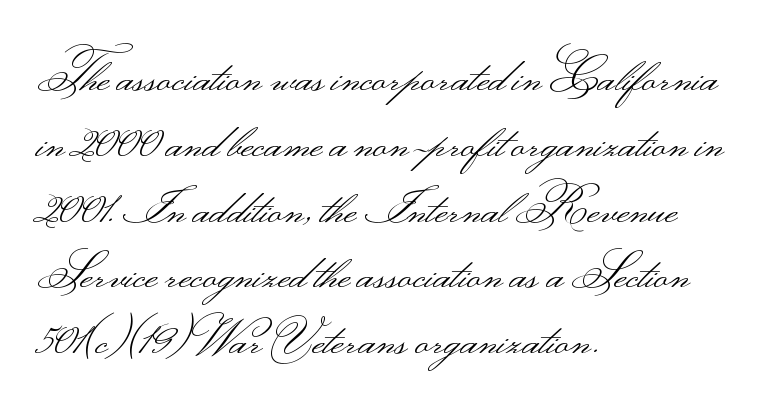
The image shows 48 px light, wide sans-serif type; set left-aligned, normal line spacing (1.37x), normal letter spacing, not underlined; medium stroke contrast.
